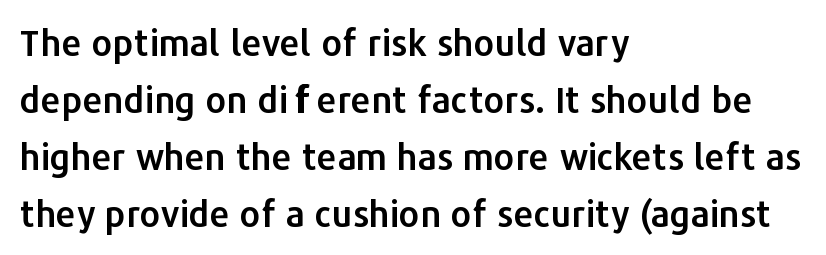
The image shows 36 px sans-serif type, upright; set left-aligned, normal line spacing (1.58x), normal letter spacing, not underlined; low stroke contrast and a medium x-height.
